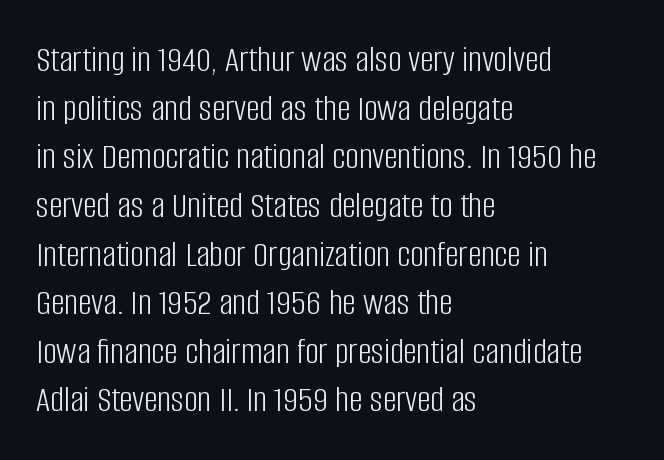
No word sits above an underline. Is this a fixed-width face? No — the glyphs have proportional, varying widths. Short note: letters normally spaced. The axis of the letterforms is exactly vertical. In terms of leading, this rendering sits right in the middle. The text was rendered using a sans face with plain stroke endings.
